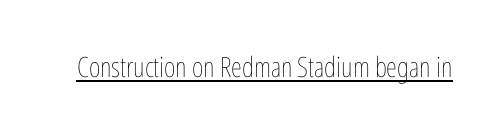
{"italic": "no", "bold": "no", "weight": "thin", "width": "condensed", "stroke_contrast": "low", "x_height": "medium", "monospaced": "no", "underline": "yes", "letter_spacing": "normal", "letter_spacing_em": 0.0, "glyph_px": 28}
